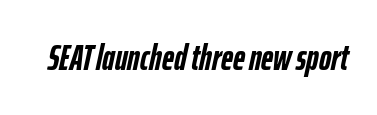
The image shows 37 px semibold, condensed type, italic (leaning right); set normal letter spacing, not underlined; low stroke contrast and a medium x-height.
